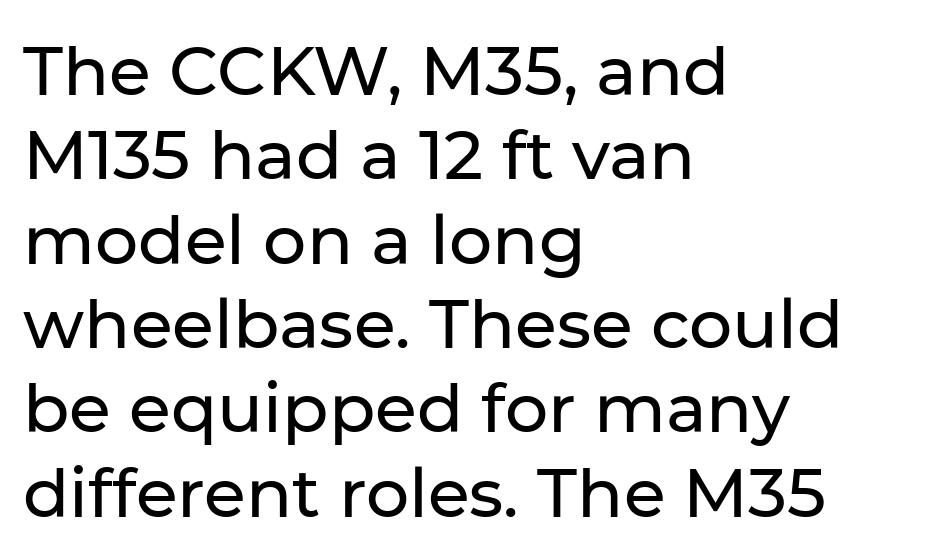
The image shows 68 px sans-serif type, upright; set left-aligned, line spacing 1.24x, normal letter spacing, not underlined; low stroke contrast and a medium x-height.
